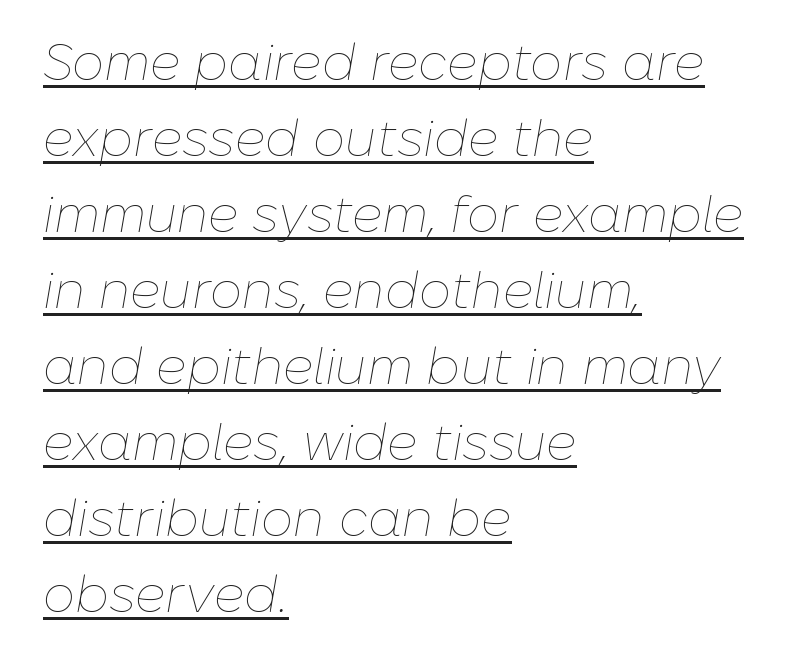
Interline gaps are of average width in this sample. The gaps between neighbouring characters are ordinary and unremarkable. What decoration does the sample have? An underline. Teacher's note: observe the even left margin — that is flush-left alignment. Stems here are at most as thick as an everyday book face. Designer's note — italics engaged.
